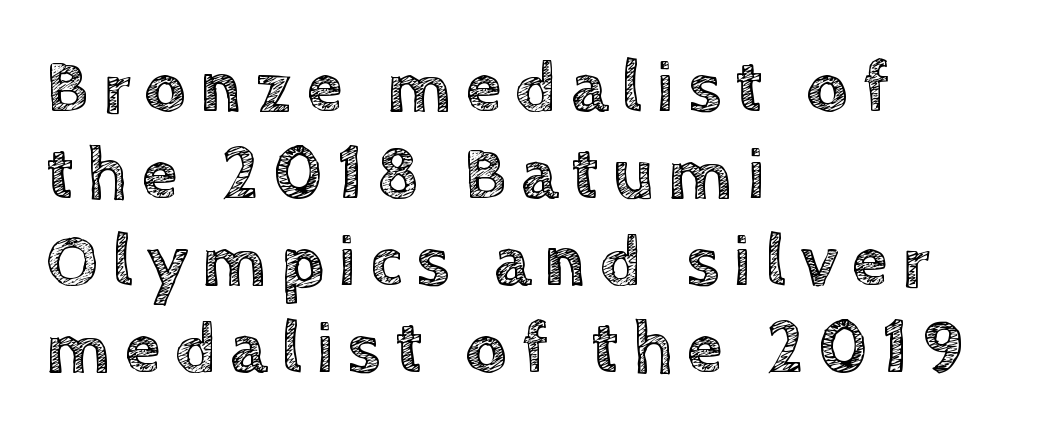
Q: Is the text italic (slanted)? A: No, it is upright.
Q: Is the text underlined? A: No.
Q: How is the paragraph aligned? A: Left-aligned.
Q: Width (condensed, normal, or wide)? A: Normal.
Q: x-height? A: Large.
Q: Monospaced? A: No.
